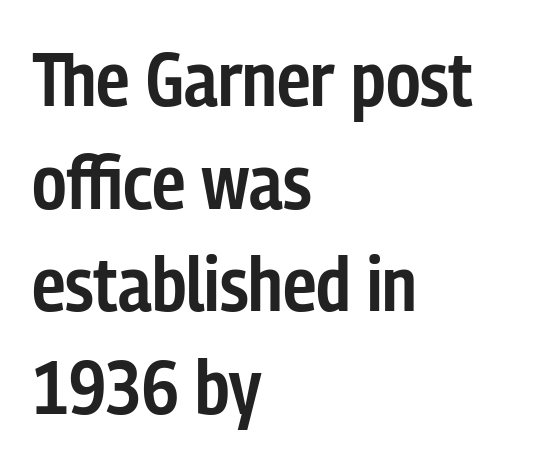
Summary of vertical rhythm: regular, with standard interline spacing. The rendering keeps characters at their native spacing. Typographic density is moderately raised because the face is semibold. Underlining? Definitely not there. The rag falls on the right side of this text block.
